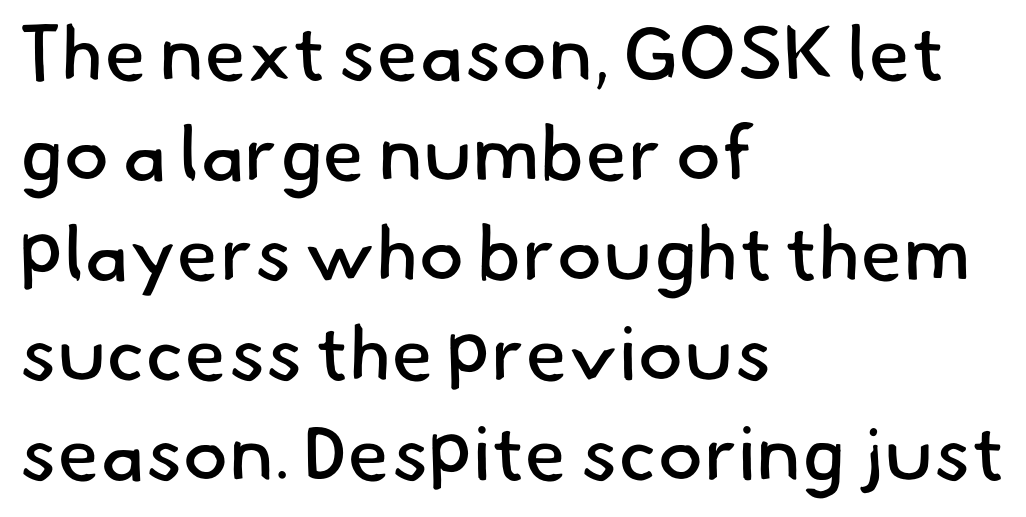
The image shows 77 px regular-weight sans-serif type; set left-aligned, normal line spacing (1.3x), normal letter spacing, not underlined; low stroke contrast and a small x-height.
